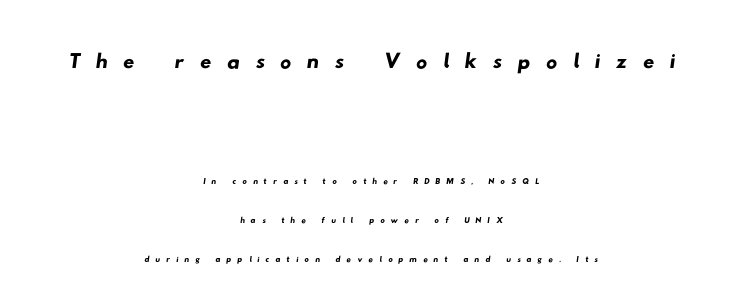
Q: Is the typeface a serif or a sans-serif typeface? A: Sans-serif.
Q: Is the text underlined? A: No.
Q: How is the paragraph aligned? A: Centered.
Q: Is the spacing between letters normal or unusually wide? A: Unusually wide.
Q: Which block of text is set in a larger size, the first (top) or the second (bottom)? A: The first (top) one.
Q: Width (condensed, normal, or wide)? A: Wide.
Q: Stroke contrast? A: Low.
Q: x-height? A: Small.
Q: Monospaced? A: No.
